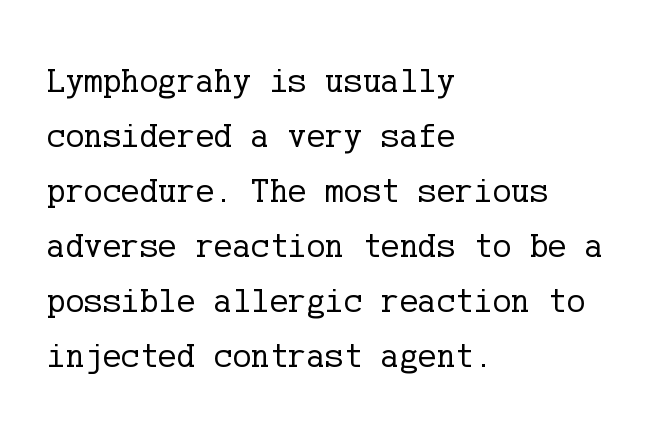
{"serif": "yes", "italic": "no", "bold": "no", "weight": "regular", "width": "normal", "stroke_contrast": "low", "x_height": "medium", "underline": "no", "align": "left", "line_spacing": "normal", "line_spacing_ratio": 1.57, "letter_spacing": "normal", "letter_spacing_em": 0.0, "glyph_px": 35}
